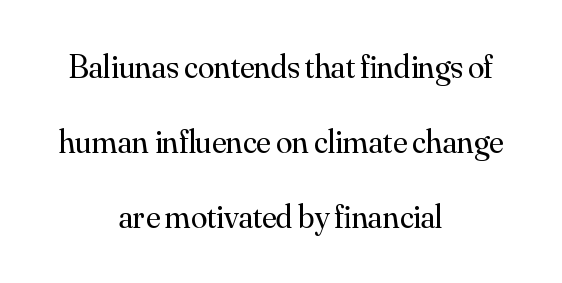
In terms of leading, this rendering errs on the spacious side. Serifs: yes, visible at the terminals of the letterforms. The whitespace from short lines is split evenly between both sides. Plain, unruled lines of type.
